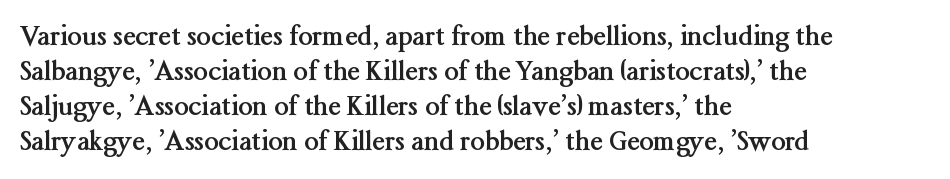
Q: Is the text bold? A: Yes.
Q: Is the text italic (slanted)? A: No, it is upright.
Q: Is the text underlined? A: No.
Q: How is the paragraph aligned? A: Left-aligned.
Q: Is the spacing between letters normal or unusually wide? A: Normal.
Q: Is the spacing between lines tight, normal or loose? A: Normal.
